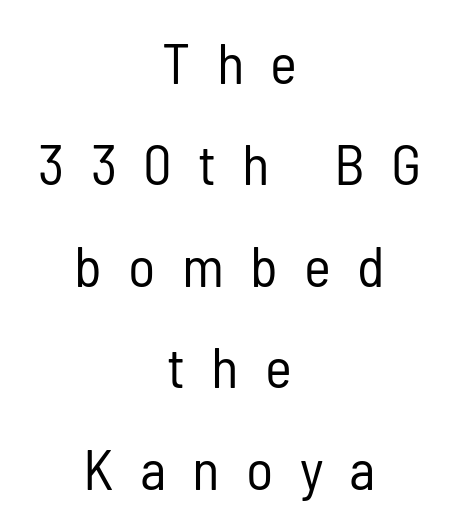
Clear beneath every line of the passage. The typeface has the unassuming heft of standard copy or less. Character widths vary here, with narrow letters taking less room than wide ones. Notice how the stems are strictly vertical — no italics here.
